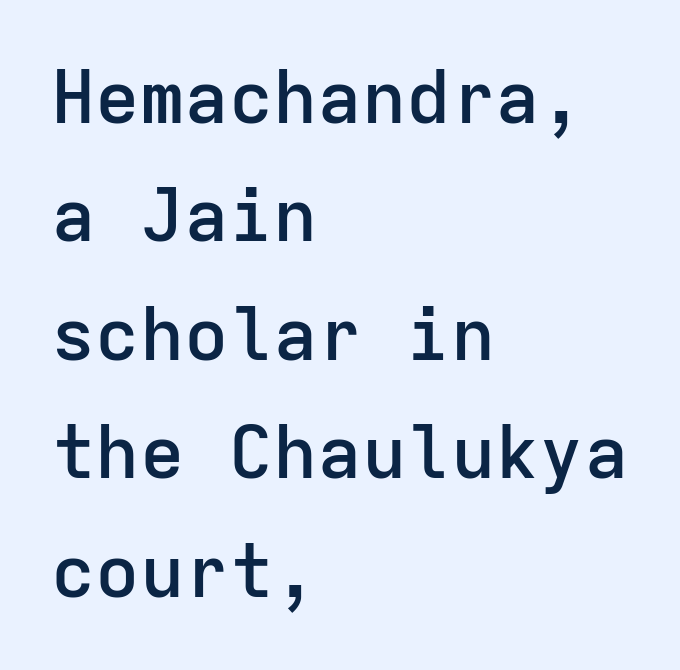
{"serif": "no", "italic": "no", "bold": "semi", "weight": "semibold", "width": "normal", "stroke_contrast": "low", "x_height": "medium", "monospaced": "yes", "underline": "no", "align": "left", "line_spacing": "normal", "line_spacing_ratio": 1.6, "letter_spacing": "normal", "letter_spacing_em": 0.0, "glyph_px": 74}
